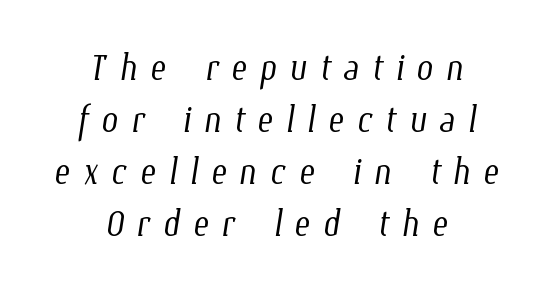
{"bold": "no", "weight": "light", "width": "condensed", "stroke_contrast": "low", "x_height": "medium", "monospaced": "no", "underline": "no", "align": "center", "line_spacing": "tight", "line_spacing_ratio": 1.08, "letter_spacing": "wide", "letter_spacing_em": 0.26, "glyph_px": 48}
